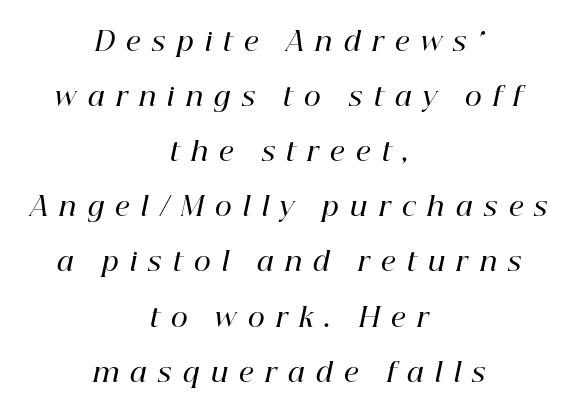
Q: Is the text bold? A: Semi-bold.
Q: Is the text italic (slanted)? A: Yes, it leans right by about 12 degrees.
Q: Is the text underlined? A: No.
Q: How is the paragraph aligned? A: Centered.
Q: Is the spacing between letters normal or unusually wide? A: Unusually wide.
Q: Is the spacing between lines tight, normal or loose? A: Loose.
